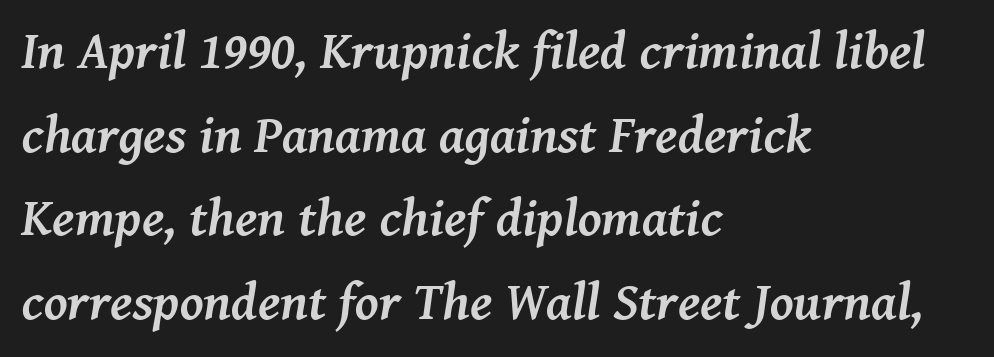
{"serif": "yes", "italic": "yes", "lean": "right", "slant_degrees": 8, "bold": "yes", "weight": "semibold", "width": "normal", "stroke_contrast": "medium", "x_height": "medium", "monospaced": "no", "underline": "no", "align": "left", "line_spacing": "normal", "line_spacing_ratio": 1.58, "letter_spacing": "normal", "letter_spacing_em": 0.0, "glyph_px": 53}
